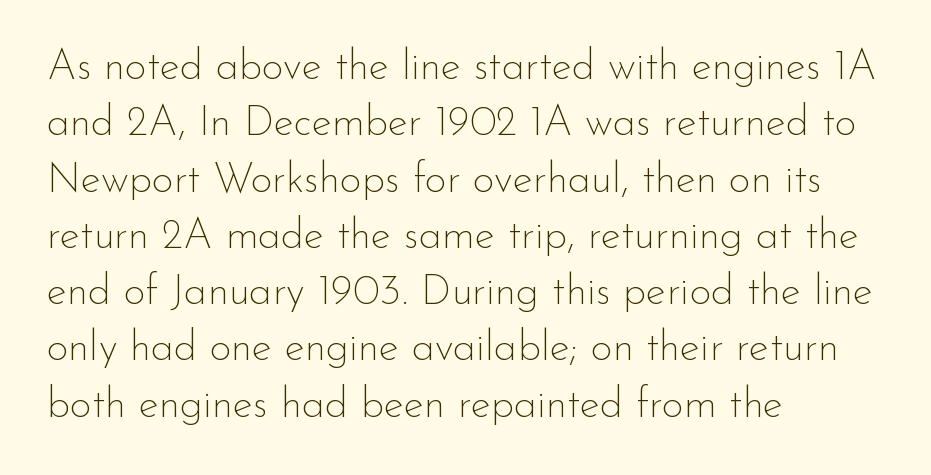
The image shows 42 px thin sans-serif type, upright; set left-aligned, normal line spacing (1.34x), normal letter spacing, not underlined; low stroke contrast and a small x-height.
